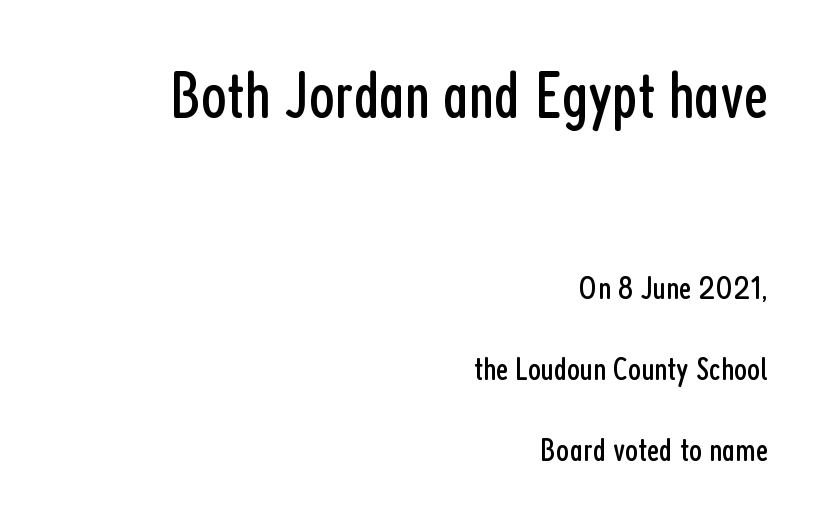
{"serif": "no", "italic": "no", "bold": "no", "weight": "regular", "width": "condensed", "stroke_contrast": "low", "x_height": "medium", "monospaced": "no", "underline": "no", "align": "right", "line_spacing": "loose", "line_spacing_ratio": 2.39, "letter_spacing": "normal", "letter_spacing_em": 0.0, "larger_block": "first", "size_ratio": 1.97, "glyph_px": 67}
